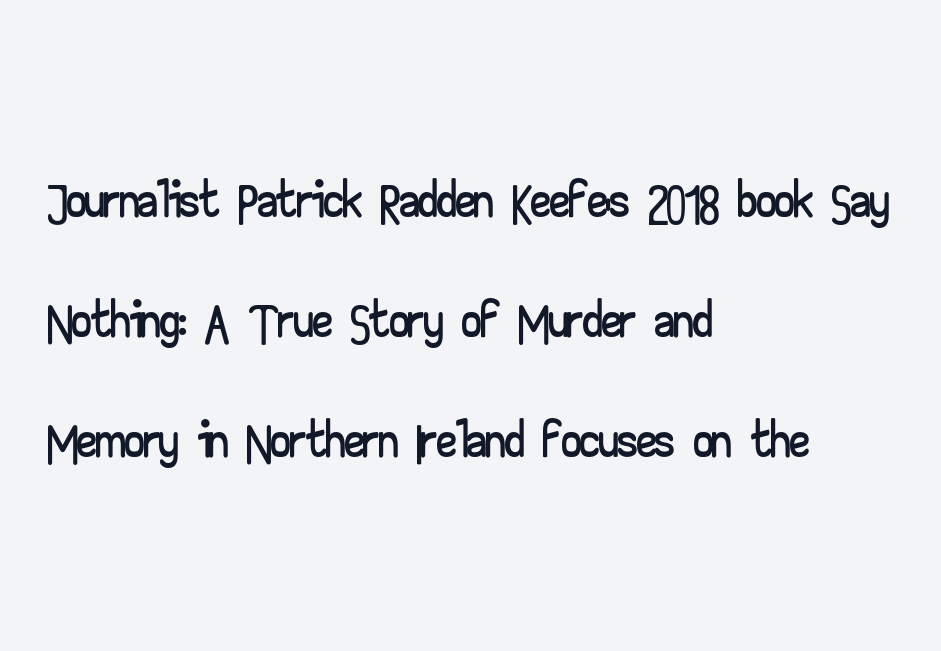
Q: Is the text italic (slanted)? A: No, it is upright.
Q: Is the typeface a serif or a sans-serif typeface? A: Sans-serif.
Q: Is the text underlined? A: No.
Q: How is the paragraph aligned? A: Left-aligned.
Q: Is the spacing between letters normal or unusually wide? A: Normal.
Q: Is the spacing between lines tight, normal or loose? A: Normal.
Q: Width (condensed, normal, or wide)? A: Wide.
Q: Stroke contrast? A: Low.
Q: x-height? A: Small.
Q: Monospaced? A: No.
